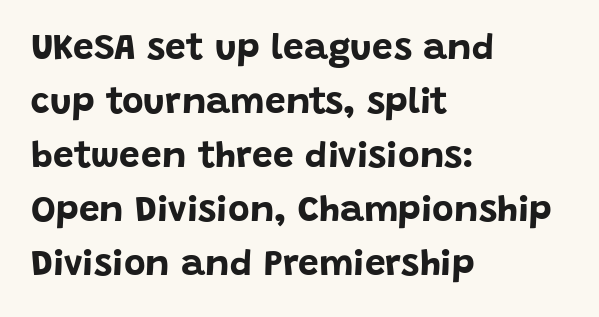
These lines are composed in type without serifs. The rendering uses a bold face; every stroke is thick and dark. A classic flush-left, rag-right setting is used for this passage. Designer's note — italics off, roman on.
